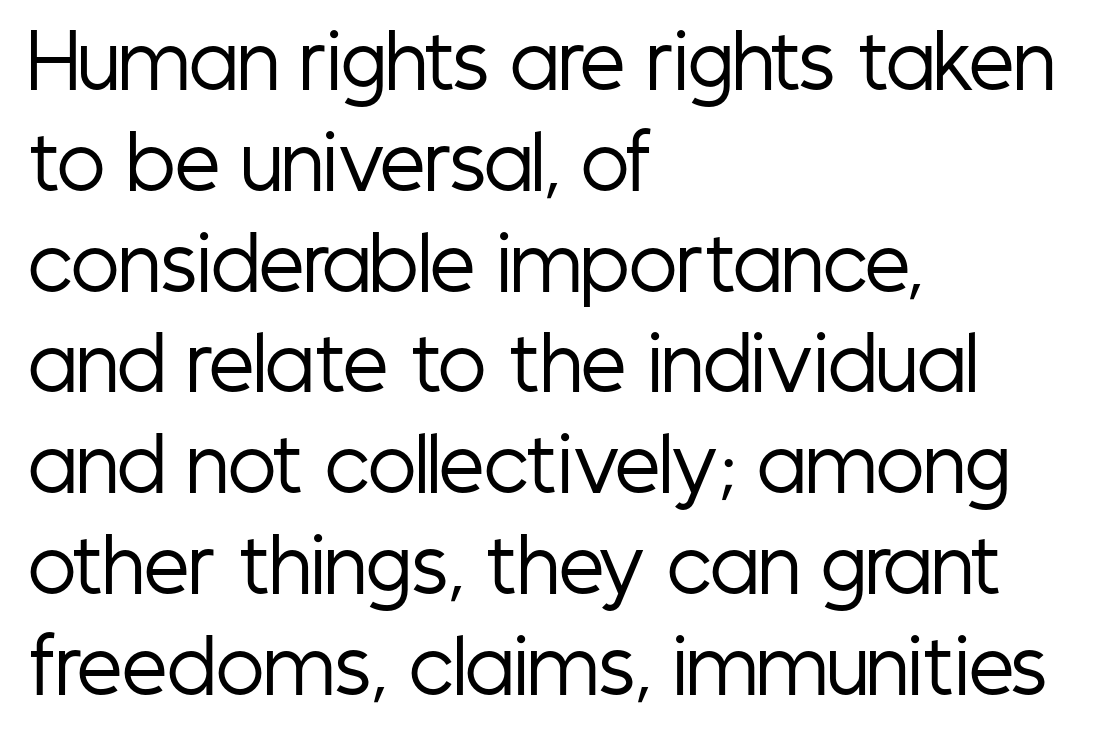
Q: Is the text bold? A: No.
Q: Is the text italic (slanted)? A: No, it is upright.
Q: Is the typeface a serif or a sans-serif typeface? A: Sans-serif.
Q: Is the text underlined? A: No.
Q: How is the paragraph aligned? A: Left-aligned.
Q: Is the spacing between letters normal or unusually wide? A: Normal.
Q: Is the spacing between lines tight, normal or loose? A: Normal.
Q: Width (condensed, normal, or wide)? A: Condensed.
Q: Stroke contrast? A: Low.
Q: x-height? A: Medium.
Q: Monospaced? A: No.
